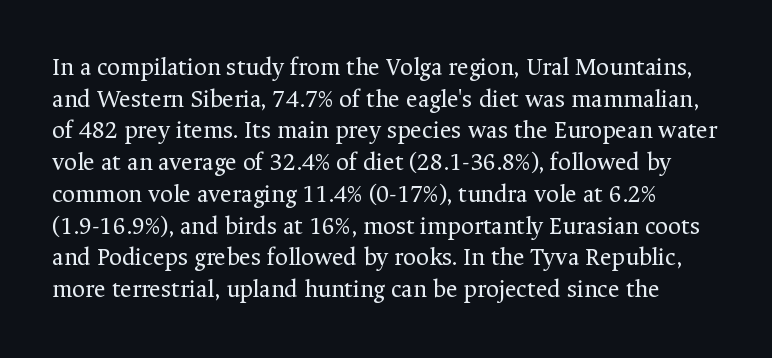
Q: Is the text bold? A: No.
Q: Is the text italic (slanted)? A: No, it is upright.
Q: Is the text underlined? A: No.
Q: Is the spacing between letters normal or unusually wide? A: Normal.
Q: Is the spacing between lines tight, normal or loose? A: Normal.
